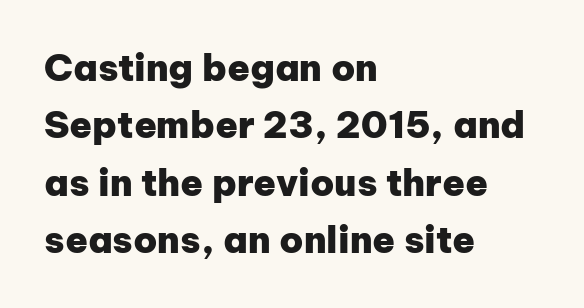
Q: Is the text bold? A: Yes.
Q: Is the text italic (slanted)? A: No, it is upright.
Q: Is the typeface a serif or a sans-serif typeface? A: Sans-serif.
Q: Is the text underlined? A: No.
Q: How is the paragraph aligned? A: Left-aligned.
Q: Is the spacing between letters normal or unusually wide? A: Normal.
Q: Is the spacing between lines tight, normal or loose? A: Normal.
Q: Width (condensed, normal, or wide)? A: Normal.
Q: Stroke contrast? A: Low.
Q: x-height? A: Medium.
Q: Monospaced? A: No.
